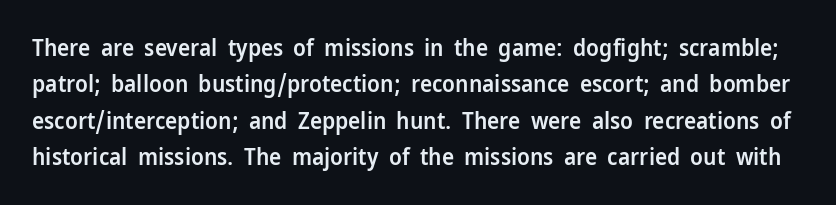
The image shows 23 px text type, upright; set normal line spacing (1.58x), normal letter spacing, not underlined.
